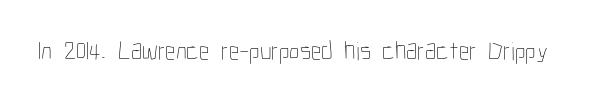
A roman cut, with each character standing at attention. Decoration check: the copy has no underline. The gaps between neighbouring characters are ordinary and unremarkable. Bold? No — there's no thickening of the strokes.
